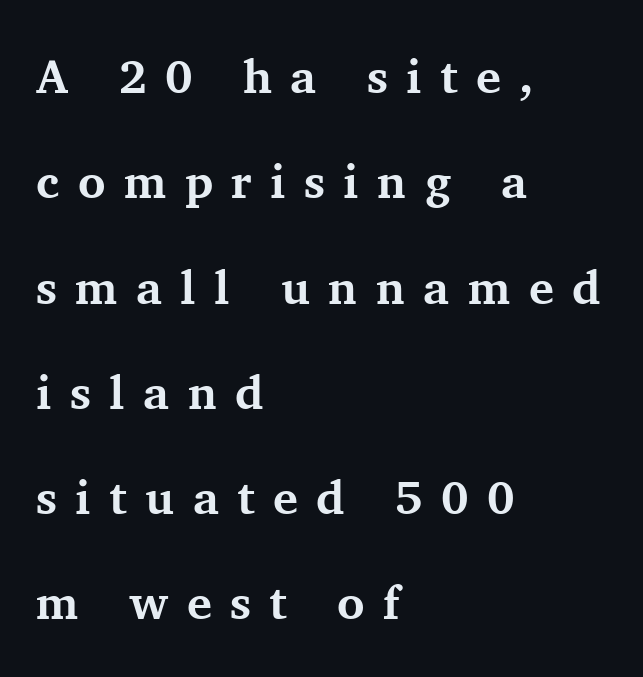
The image shows 47 px bold serif type, upright; set left-aligned, loose line spacing (2.24x), unusually wide letter spacing (+0.39 em), not underlined; medium stroke contrast and a medium x-height.
